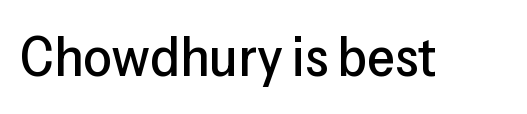
Q: Is the text italic (slanted)? A: No, it is upright.
Q: Is the typeface a serif or a sans-serif typeface? A: Sans-serif.
Q: Is the text underlined? A: No.
Q: Is the spacing between letters normal or unusually wide? A: Normal.
Q: Width (condensed, normal, or wide)? A: Normal.
Q: Stroke contrast? A: Low.
Q: x-height? A: Medium.
Q: Monospaced? A: No.
